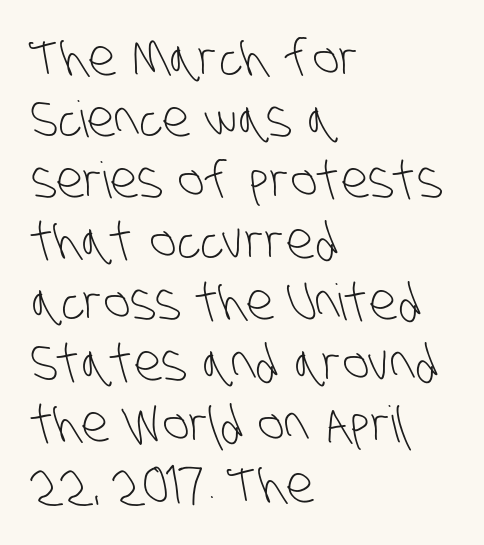
The image shows 50 px light, condensed sans-serif type; set left-aligned, line spacing 1.22x, normal letter spacing, not underlined; low stroke contrast and a large x-height.
